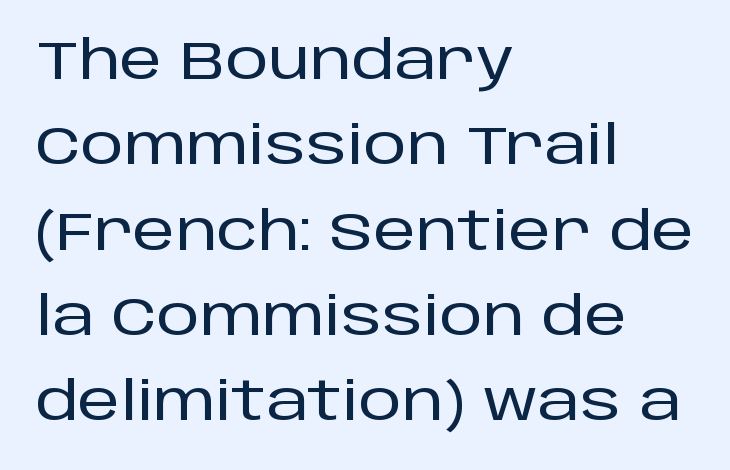
You could not count columns in this text — the font is proportionally spaced. These lines stack with their left ends in a neat column. Designer's note — italics off, roman on. Observe the absence of serifs on each vertical stroke in this sample. A normal amount of white space separates one row of letters from the next.
